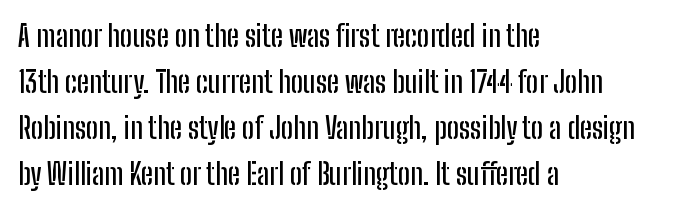
Q: Is the text italic (slanted)? A: No, it is upright.
Q: Is the typeface a serif or a sans-serif typeface? A: Sans-serif.
Q: Is the text underlined? A: No.
Q: How is the paragraph aligned? A: Left-aligned.
Q: Is the spacing between letters normal or unusually wide? A: Normal.
Q: Is the spacing between lines tight, normal or loose? A: Normal.
Q: Width (condensed, normal, or wide)? A: Condensed.
Q: Stroke contrast? A: Low.
Q: x-height? A: Medium.
Q: Monospaced? A: No.
